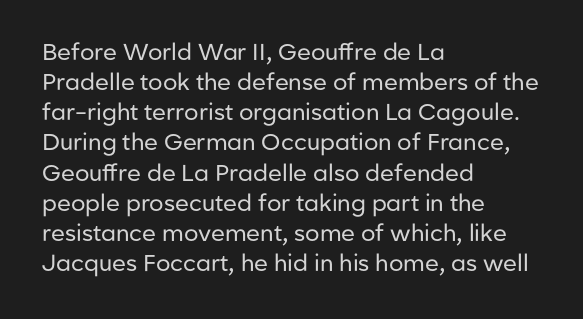
Teacher's note: observe the even left margin — that is flush-left alignment. Does extra space separate the letters? No, they use regular spacing. In terms of posture, this sample is upright. The glyphs are unaccompanied by any horizontal stroke below them. The lines sit at an ordinary, default distance from one another.
